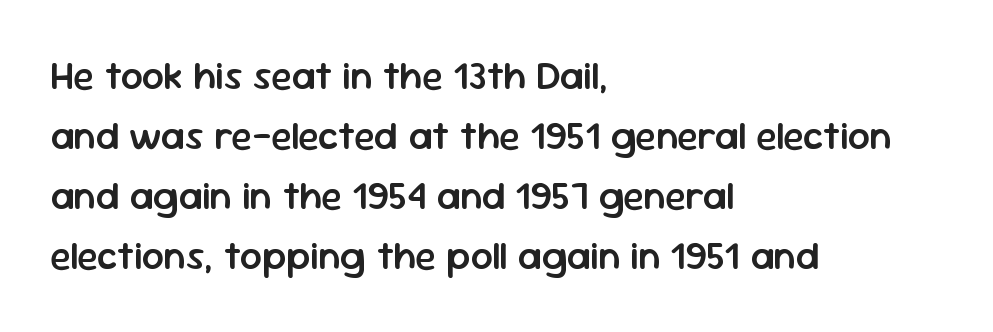
{"serif": "no", "italic": "no", "bold": "semi", "weight": "semibold", "width": "normal", "stroke_contrast": "low", "x_height": "medium", "monospaced": "no", "underline": "no", "align": "left", "line_spacing": "normal", "line_spacing_ratio": 1.54, "letter_spacing": "normal", "letter_spacing_em": 0.0, "glyph_px": 39}
